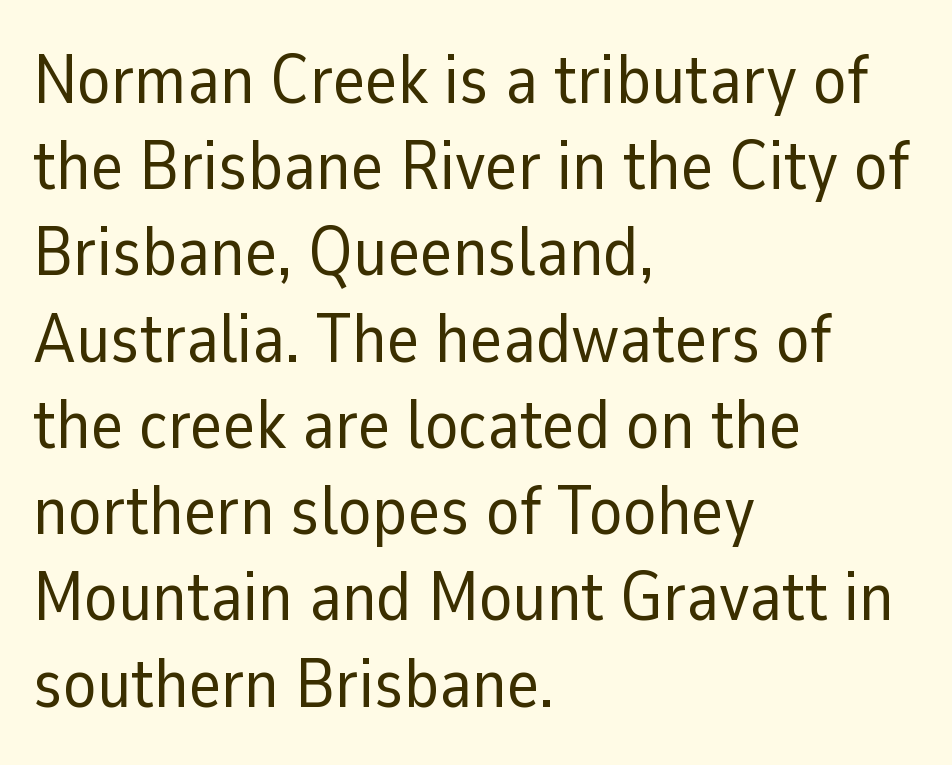
{"serif": "no", "italic": "no", "bold": "no", "weight": "regular", "width": "normal", "stroke_contrast": "low", "x_height": "medium", "monospaced": "no", "underline": "no", "align": "left", "line_spacing": "normal", "line_spacing_ratio": 1.25, "letter_spacing": "normal", "letter_spacing_em": 0.0, "glyph_px": 69}
